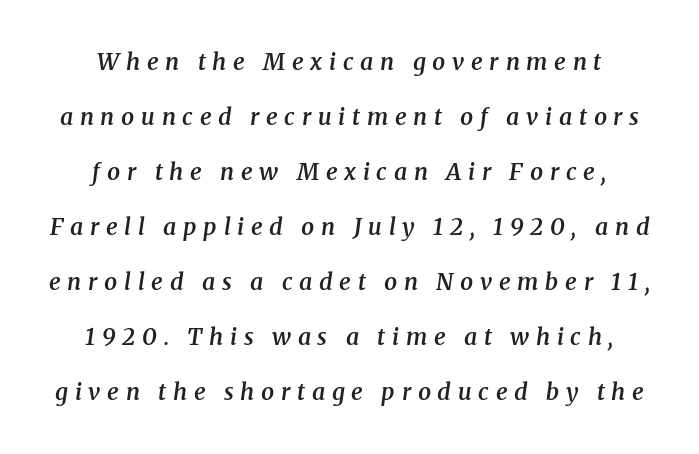
{"italic": "yes", "lean": "right", "slant_degrees": 8, "bold": "semi", "underline": "no", "align": "center", "line_spacing": "loose", "line_spacing_ratio": 2.39, "letter_spacing": "wide", "letter_spacing_em": 0.29, "glyph_px": 23}
